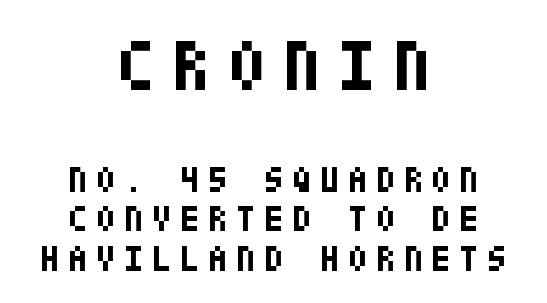
Regarding leading, the lines here are crowded together. Decoration check: the copy has no underline. The letters are spread apart with noticeably loose tracking. The typeface chosen for these lines omits serifs. The passage shown is emphatically bold. Block one is the big one; block two sits smaller underneath.
